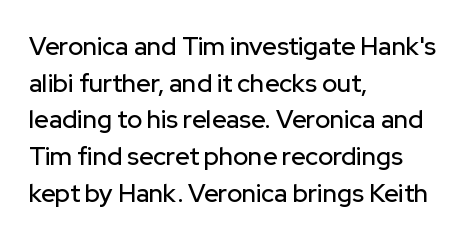
Q: Is the text italic (slanted)? A: No, it is upright.
Q: Is the text underlined? A: No.
Q: How is the paragraph aligned? A: Left-aligned.
Q: Is the spacing between letters normal or unusually wide? A: Normal.
Q: Is the spacing between lines tight, normal or loose? A: Normal.
